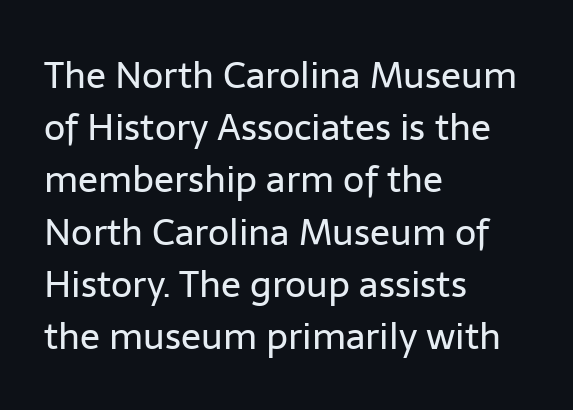
Q: Is the text bold? A: No.
Q: Is the text italic (slanted)? A: No, it is upright.
Q: Is the typeface a serif or a sans-serif typeface? A: Sans-serif.
Q: Is the text underlined? A: No.
Q: How is the paragraph aligned? A: Left-aligned.
Q: Is the spacing between letters normal or unusually wide? A: Normal.
Q: Is the spacing between lines tight, normal or loose? A: Normal.
Q: Width (condensed, normal, or wide)? A: Normal.
Q: Stroke contrast? A: Low.
Q: x-height? A: Medium.
Q: Monospaced? A: No.
